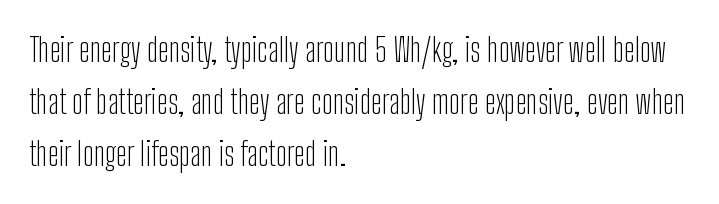
The image shows 33 px light, condensed sans-serif type, upright; set left-aligned, normal line spacing (1.58x), normal letter spacing, not underlined; low stroke contrast and a medium x-height.
